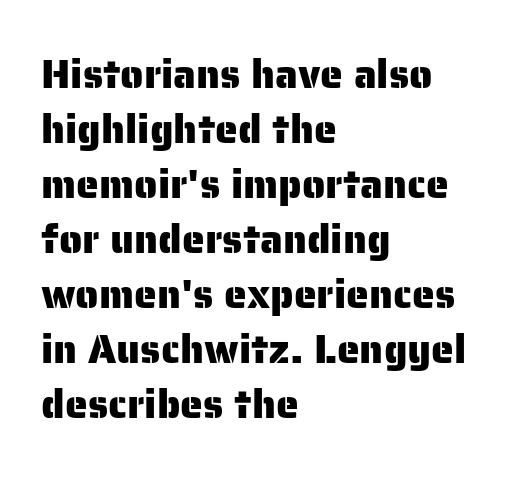
Alignment: flush left. The letters sit at their default tracking, neither squeezed nor spread. This sample keeps an unexceptional amount of space between lines. The axis of the letterforms is exactly vertical.
